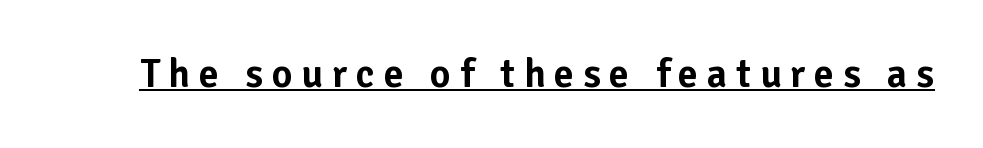
The image shows 40 px sans-serif type, upright; set unusually wide letter spacing (+0.22 em), underlined; low stroke contrast and a medium x-height.
